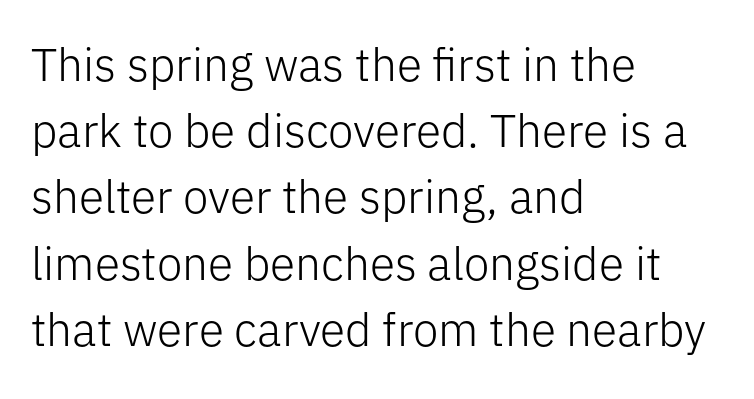
The image shows 46 px light sans-serif type, upright; set left-aligned, normal line spacing (1.44x), normal letter spacing, not underlined; low stroke contrast and a medium x-height.
